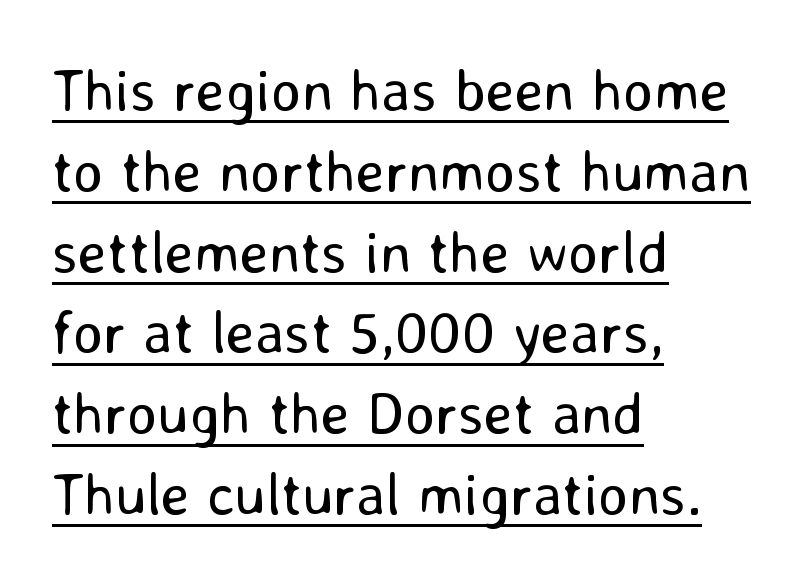
Q: Is the text bold? A: No.
Q: Is the text italic (slanted)? A: No, it is upright.
Q: Is the typeface a serif or a sans-serif typeface? A: Sans-serif.
Q: Is the text underlined? A: Yes.
Q: How is the paragraph aligned? A: Left-aligned.
Q: Is the spacing between letters normal or unusually wide? A: Normal.
Q: Is the spacing between lines tight, normal or loose? A: Normal.
Q: Width (condensed, normal, or wide)? A: Normal.
Q: Stroke contrast? A: Low.
Q: x-height? A: Medium.
Q: Monospaced? A: No.
